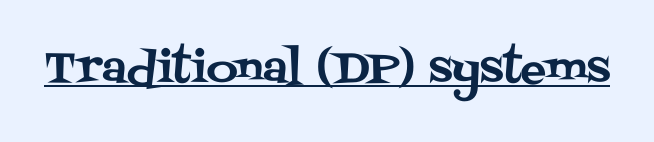
{"serif": "yes", "italic": "no", "width": "normal", "stroke_contrast": "medium", "x_height": "large", "monospaced": "no", "underline": "yes", "letter_spacing": "normal", "letter_spacing_em": 0.0, "glyph_px": 43}
